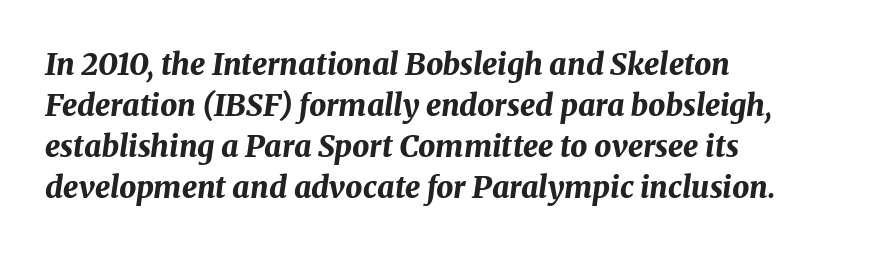
The image shows 30 px bold type, italic (leaning right); set left-aligned, normal line spacing (1.37x), normal letter spacing, not underlined; medium stroke contrast and a medium x-height.
